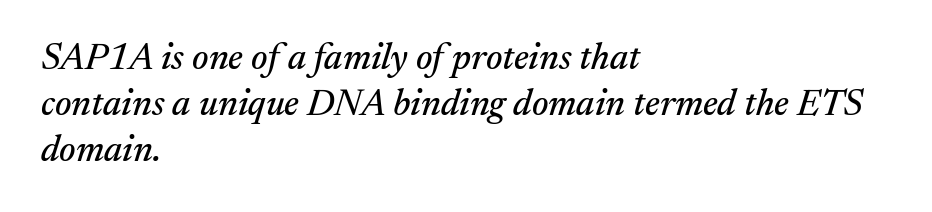
The image shows 37 px serif type, italic (leaning right); set left-aligned, line spacing 1.24x, normal letter spacing, not underlined; medium stroke contrast and a medium x-height.
